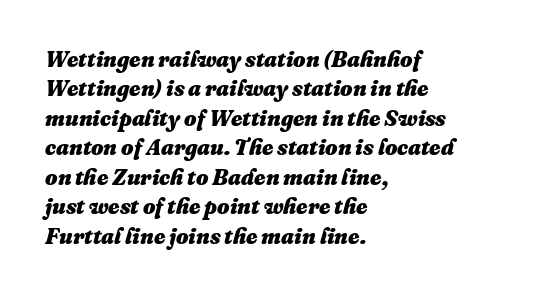
The image shows 22 px bold type, italic (leaning right); set left-aligned, normal line spacing (1.34x), normal letter spacing, not underlined.
